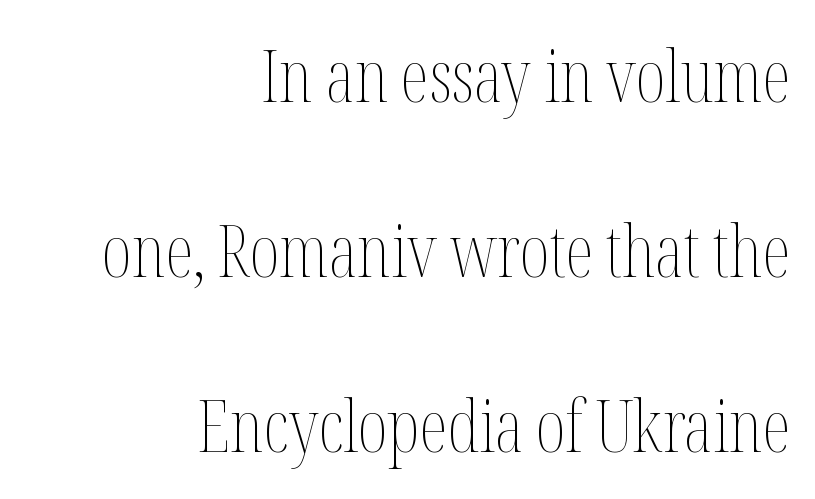
What stands out about the letter spacing? Nothing — it is the standard amount. The type sits square on the baseline with zero lean. You could fit nearly another row in the gap between these rows. You could not count columns in this text — the font is proportionally spaced.
